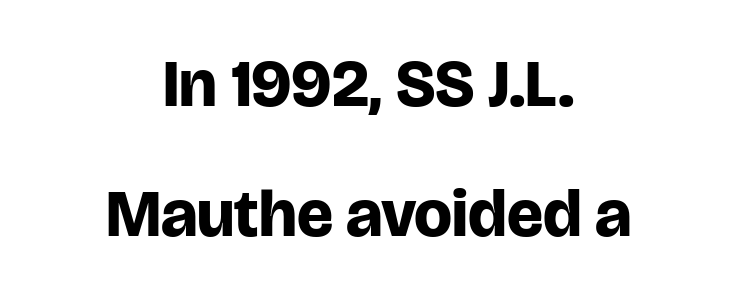
The image shows 67 px bold sans-serif type, upright; set centered, loose line spacing (1.94x), normal letter spacing, not underlined; low stroke contrast and a large x-height.
